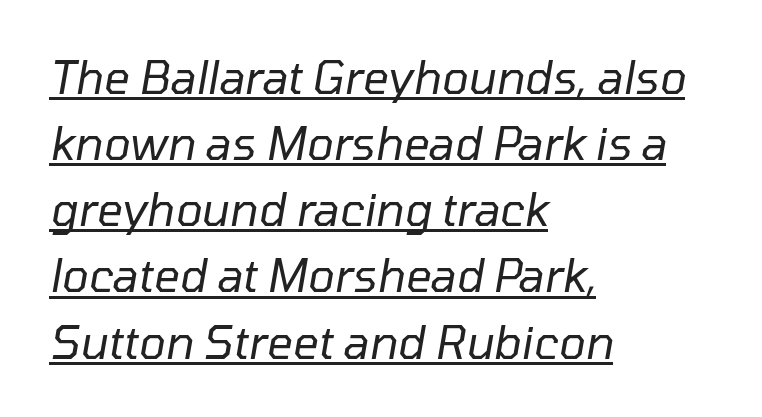
{"italic": "yes", "lean": "right", "slant_degrees": 10, "bold": "no", "weight": "regular", "width": "normal", "stroke_contrast": "low", "x_height": "medium", "monospaced": "no", "underline": "yes", "align": "left", "line_spacing": "normal", "line_spacing_ratio": 1.47, "letter_spacing": "normal", "letter_spacing_em": 0.0, "glyph_px": 45}
